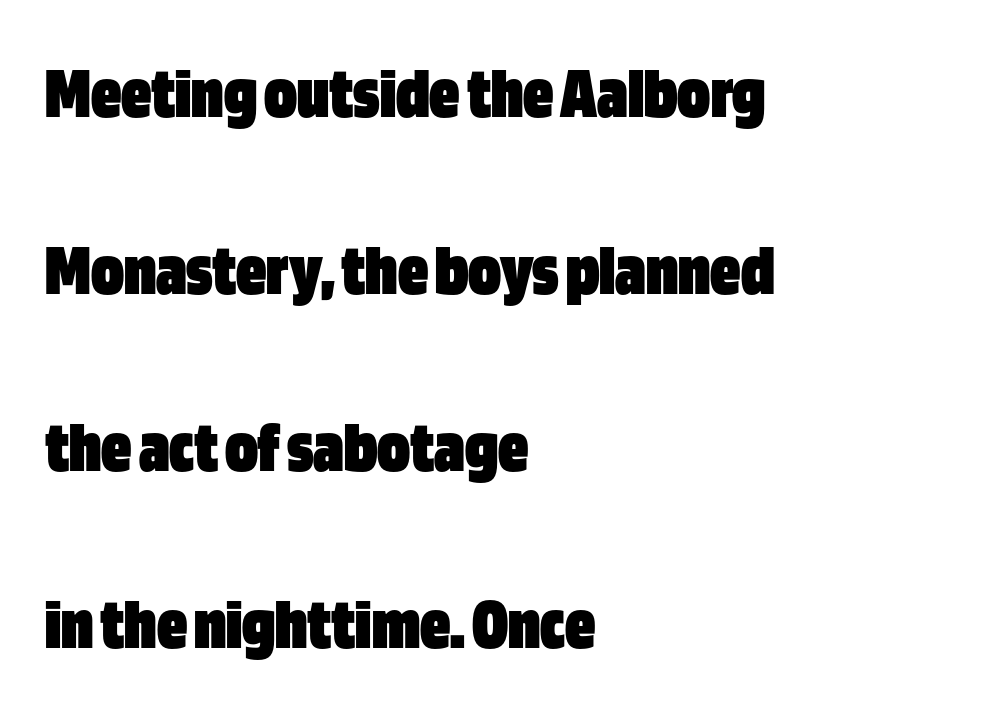
{"serif": "no", "italic": "no", "bold": "yes", "weight": "heavy", "width": "condensed", "stroke_contrast": "low", "x_height": "large", "monospaced": "no", "underline": "no", "align": "left", "line_spacing": "loose", "line_spacing_ratio": 2.36, "letter_spacing": "normal", "letter_spacing_em": 0.0, "glyph_px": 75}
